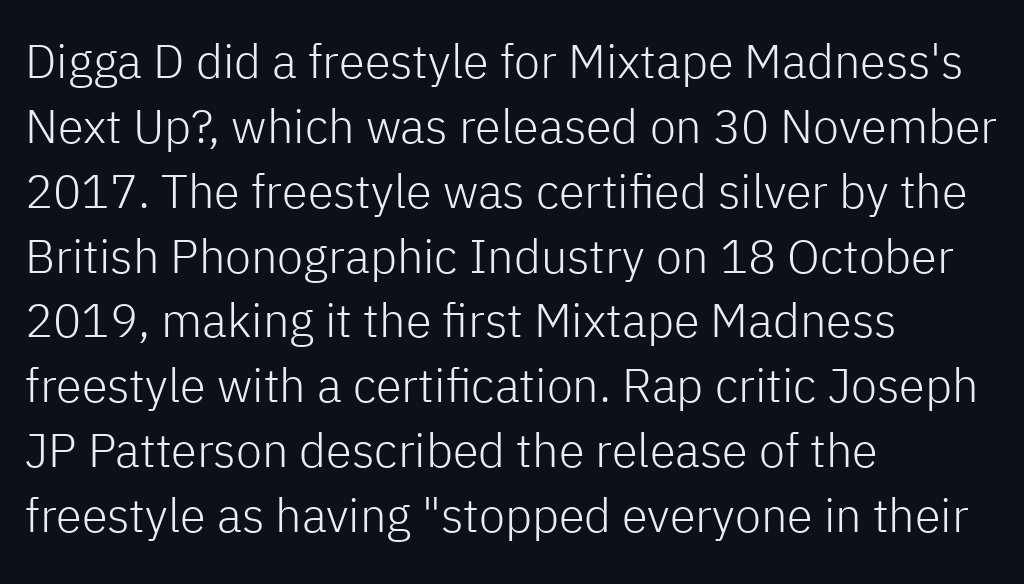
The image shows 47 px light sans-serif type, upright; set left-aligned, normal line spacing (1.38x), normal letter spacing, not underlined; low stroke contrast and a medium x-height.
